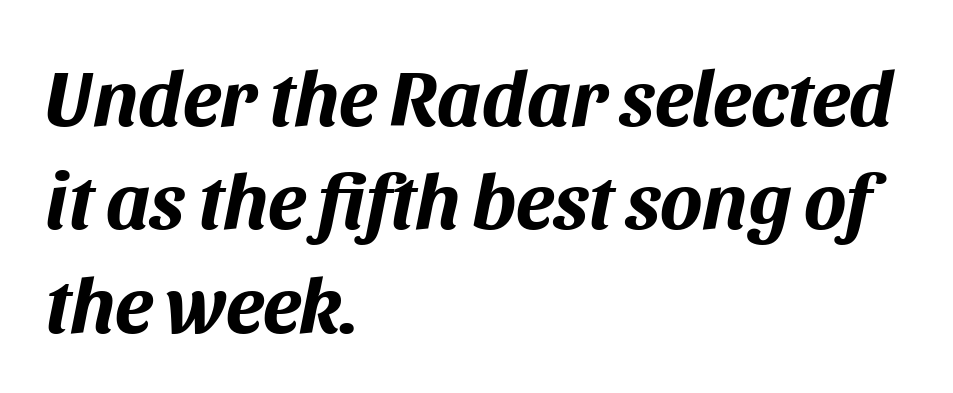
Q: Is the text bold? A: Yes.
Q: Is the text italic (slanted)? A: Yes, it leans right by about 11 degrees.
Q: Is the text underlined? A: No.
Q: How is the paragraph aligned? A: Left-aligned.
Q: Is the spacing between letters normal or unusually wide? A: Normal.
Q: Is the spacing between lines tight, normal or loose? A: Normal.
Q: Width (condensed, normal, or wide)? A: Normal.
Q: Stroke contrast? A: Medium.
Q: x-height? A: Large.
Q: Monospaced? A: No.
